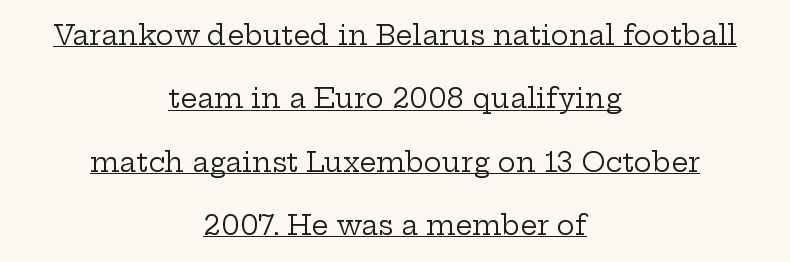
{"italic": "no", "bold": "no", "underline": "yes", "align": "center", "line_spacing": "loose", "line_spacing_ratio": 2.35, "letter_spacing": "normal", "letter_spacing_em": 0.0, "glyph_px": 27}
